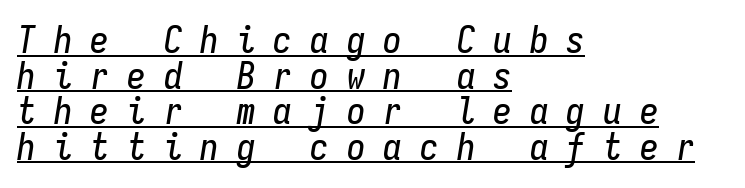
Q: Is the text italic (slanted)? A: Yes, it leans right by about 9 degrees.
Q: Is the text underlined? A: Yes.
Q: How is the paragraph aligned? A: Left-aligned.
Q: Is the spacing between letters normal or unusually wide? A: Unusually wide.
Q: Is the spacing between lines tight, normal or loose? A: Tight.
Q: Width (condensed, normal, or wide)? A: Condensed.
Q: Stroke contrast? A: Low.
Q: x-height? A: Medium.
Q: Monospaced? A: Yes.
